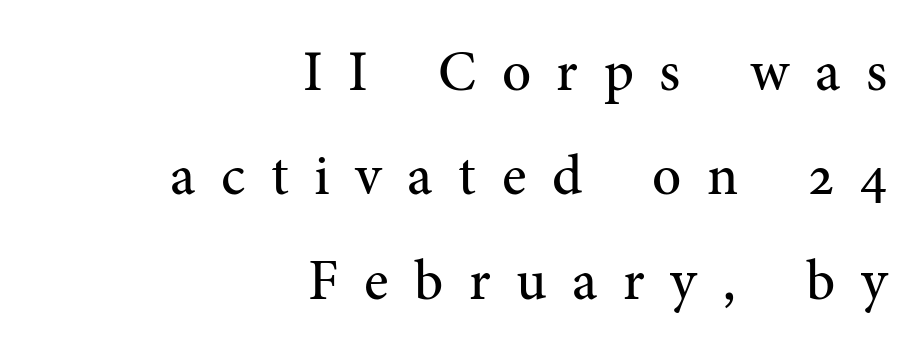
The image shows 57 px regular-weight serif type, upright; set right-aligned, line spacing 1.83x, unusually wide letter spacing (+0.45 em), not underlined; medium stroke contrast and a medium x-height.
